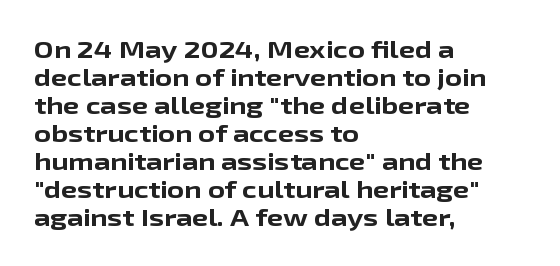
Look at the stroke-to-counter ratio: heavy, a bold. Ordinary non-slanted type is in use. The baseline area is clear. The setting favours the left margin, as ordinary paragraphs usually do. Look at the tracking — it's just the regular setting, nothing added.
